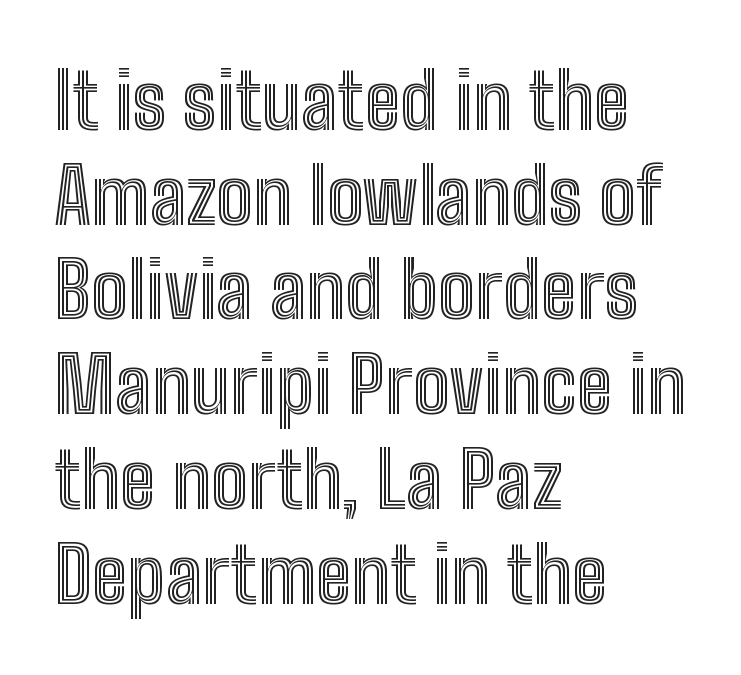
Q: Is the text italic (slanted)? A: No, it is upright.
Q: Is the text underlined? A: No.
Q: How is the paragraph aligned? A: Left-aligned.
Q: Is the spacing between letters normal or unusually wide? A: Normal.
Q: Width (condensed, normal, or wide)? A: Condensed.
Q: x-height? A: Medium.
Q: Monospaced? A: No.
